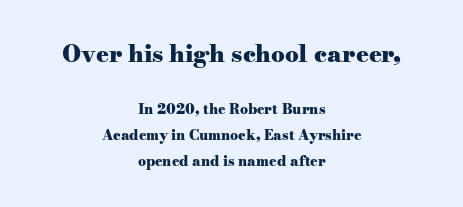
The image shows 24 px bold type, upright; set centered, line spacing 1.84x, normal letter spacing, not underlined; the first (top) block is 1.71x larger.
